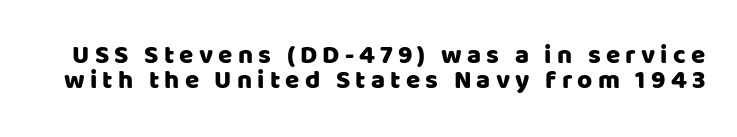
{"italic": "no", "underline": "no", "line_spacing": "tight", "line_spacing_ratio": 0.97, "letter_spacing": "wide", "letter_spacing_em": 0.2, "glyph_px": 26}
